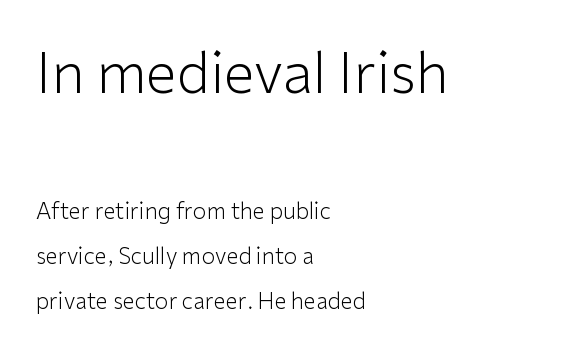
The typeface chosen for these lines omits serifs. Observe the ordinary spacing: letters are neighbours, not strangers. The typography opts for an upright posture over an oblique one. Descender tails drop into unmarked territory.
